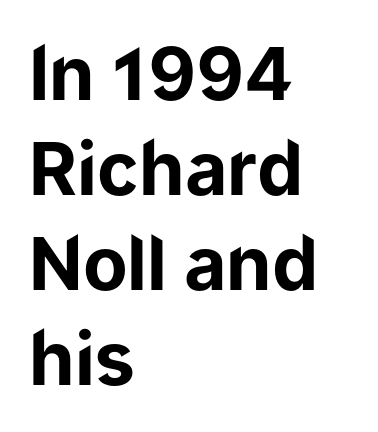
The image shows 73 px bold sans-serif type, upright; set left-aligned, normal line spacing (1.3x), normal letter spacing, not underlined; low stroke contrast and a medium x-height.
